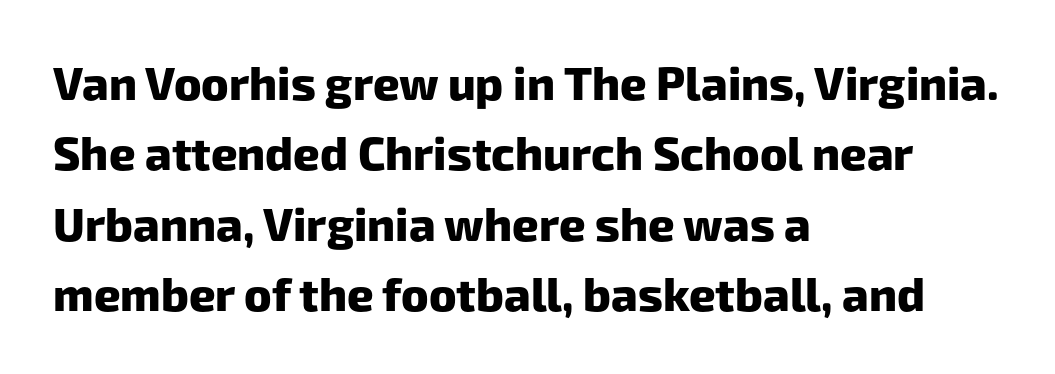
Q: Is the text bold? A: Yes.
Q: Is the typeface a serif or a sans-serif typeface? A: Sans-serif.
Q: Is the text underlined? A: No.
Q: How is the paragraph aligned? A: Left-aligned.
Q: Is the spacing between letters normal or unusually wide? A: Normal.
Q: Is the spacing between lines tight, normal or loose? A: Normal.
Q: Width (condensed, normal, or wide)? A: Normal.
Q: Stroke contrast? A: Low.
Q: x-height? A: Medium.
Q: Monospaced? A: No.
